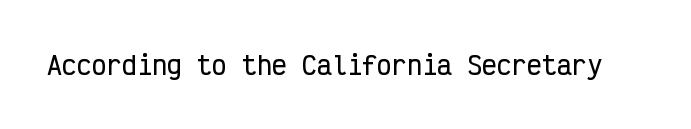
The image shows 25 px text type, upright; set normal letter spacing, not underlined.
